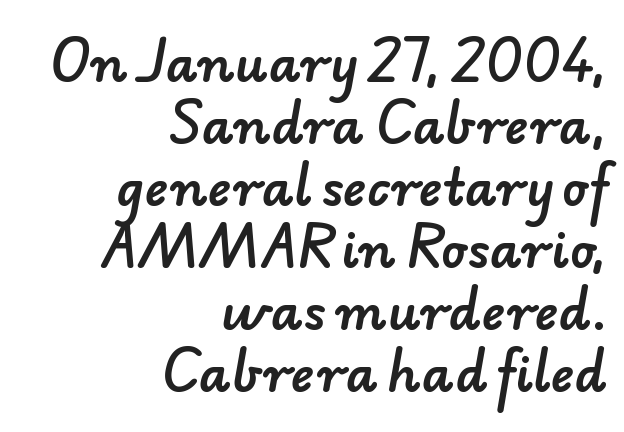
Q: Is the typeface a serif or a sans-serif typeface? A: Sans-serif.
Q: Is the text underlined? A: No.
Q: How is the paragraph aligned? A: Right-aligned.
Q: Is the spacing between letters normal or unusually wide? A: Normal.
Q: Width (condensed, normal, or wide)? A: Normal.
Q: Stroke contrast? A: Low.
Q: x-height? A: Small.
Q: Monospaced? A: No.
